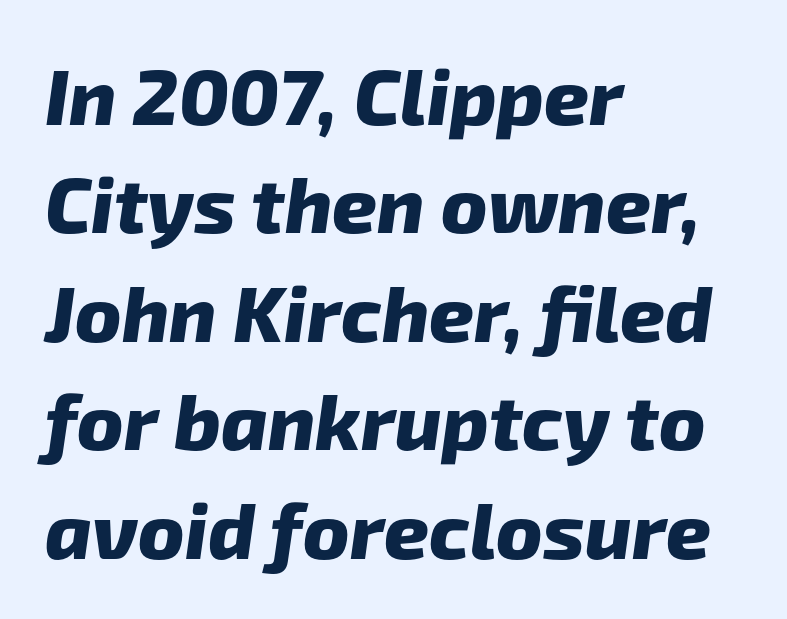
The image shows 78 px heavy sans-serif type; set left-aligned, normal line spacing (1.39x), normal letter spacing, not underlined; low stroke contrast and a medium x-height.
